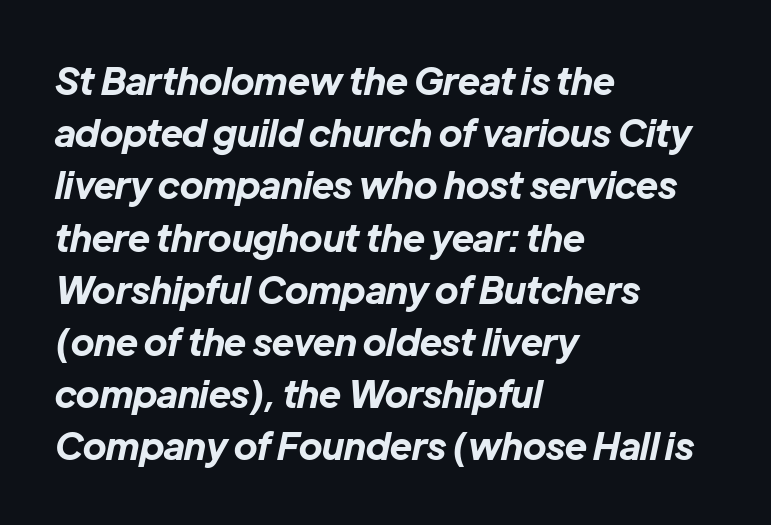
The image shows 37 px bold type, italic (leaning right); set left-aligned, normal line spacing (1.41x), normal letter spacing, not underlined; low stroke contrast and a medium x-height.
